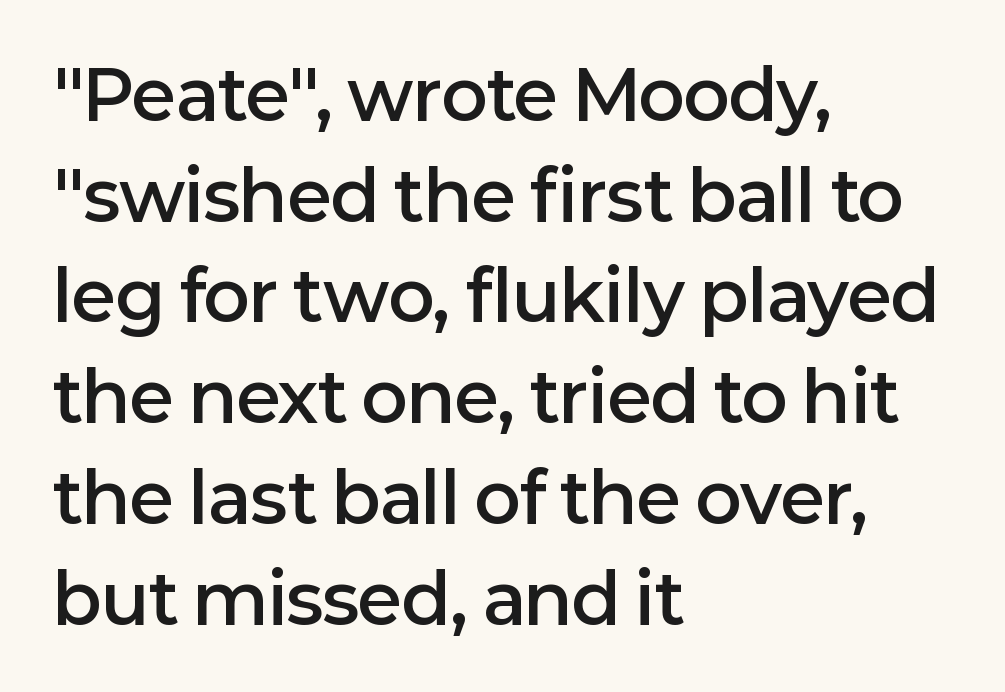
Characters remain perfectly vertical along every line. Stroke thickness is moderately raised; the sample reads as semibold. The letters carry no serifs — their stems end cleanly without finishing strokes. Clear beneath every line of the passage.
